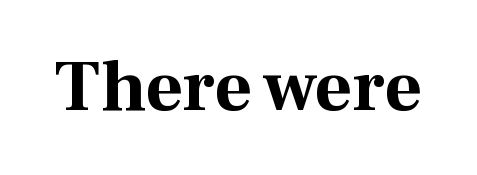
{"serif": "yes", "italic": "no", "bold": "yes", "weight": "bold", "width": "normal", "stroke_contrast": "medium", "x_height": "medium", "monospaced": "no", "underline": "no", "letter_spacing": "normal", "letter_spacing_em": 0.0, "glyph_px": 73}
